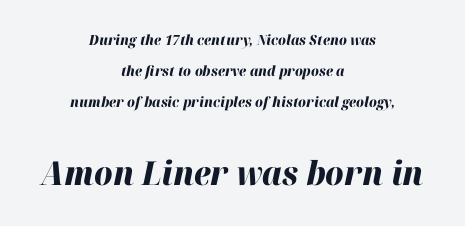
Do the characters align in a grid? No, the font is proportional. The characters look thick and weighty, a clear bold. The passage shown stacks its lines with a broad gap. Scale increases going downward across the two blocks.
